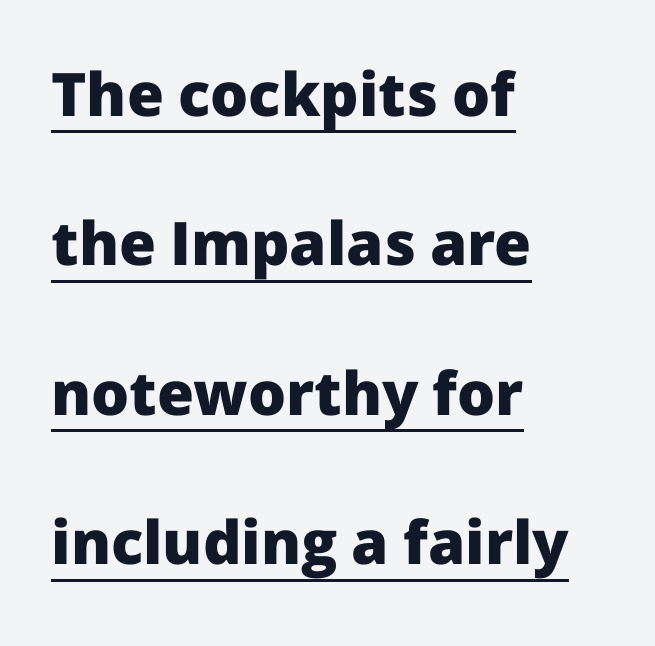
The image shows 60 px heavy sans-serif type, upright; set left-aligned, loose line spacing (2.49x), normal letter spacing, underlined; low stroke contrast and a medium x-height.
